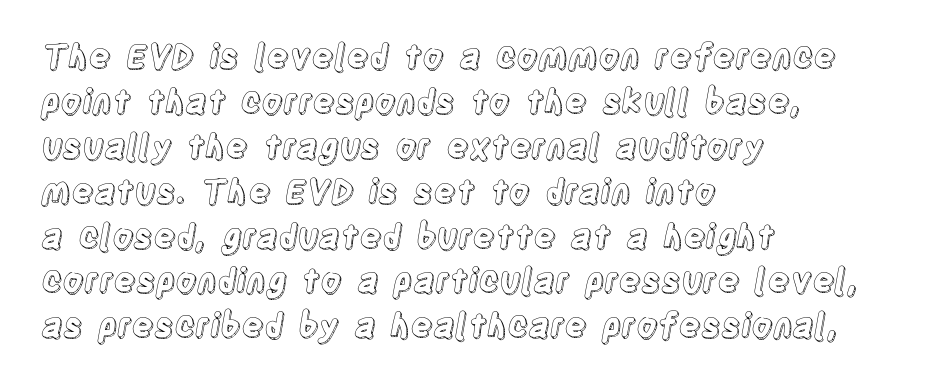
Q: Is the text italic (slanted)? A: Yes.
Q: Is the text underlined? A: No.
Q: How is the paragraph aligned? A: Left-aligned.
Q: Is the spacing between letters normal or unusually wide? A: Normal.
Q: Is the spacing between lines tight, normal or loose? A: Normal.
Q: Width (condensed, normal, or wide)? A: Condensed.
Q: x-height? A: Large.
Q: Monospaced? A: No.
